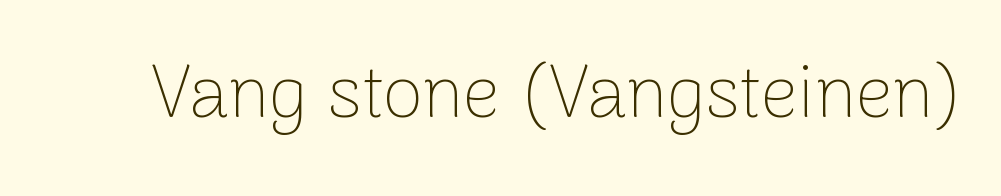
The image shows 73 px thin sans-serif type, upright; set normal letter spacing, not underlined; low stroke contrast and a medium x-height.
